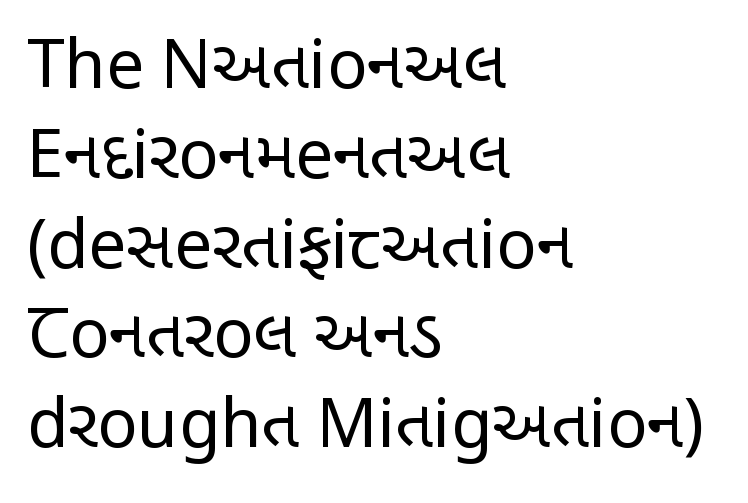
Q: Is the text bold? A: No.
Q: Is the text italic (slanted)? A: No, it is upright.
Q: Is the typeface a serif or a sans-serif typeface? A: Sans-serif.
Q: Is the text underlined? A: No.
Q: How is the paragraph aligned? A: Left-aligned.
Q: Is the spacing between letters normal or unusually wide? A: Normal.
Q: Is the spacing between lines tight, normal or loose? A: Normal.
Q: Width (condensed, normal, or wide)? A: Condensed.
Q: Stroke contrast? A: Low.
Q: x-height? A: Large.
Q: Monospaced? A: No.
